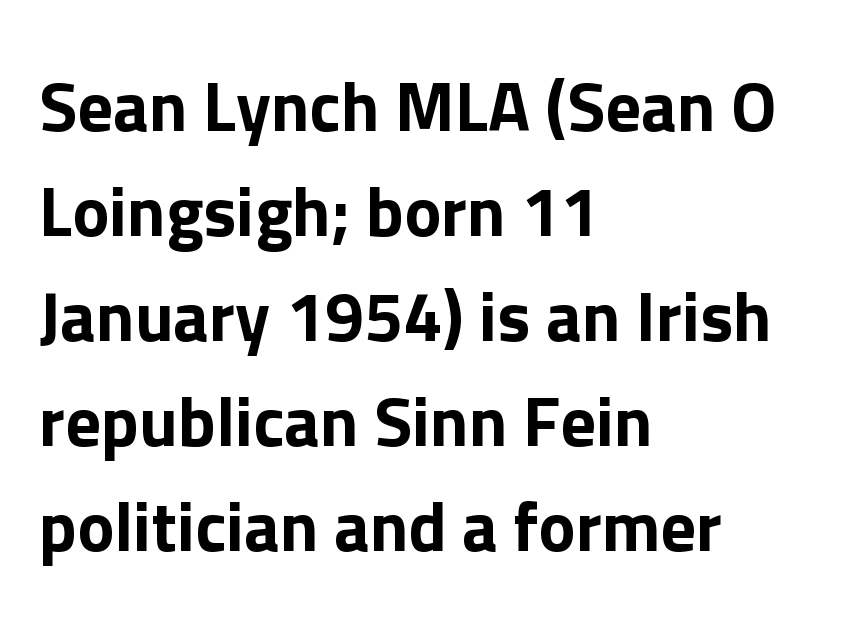
Teacher's note: observe the even left margin — that is flush-left alignment. Beneath every word, the page is bare. The type family on display is of the sans-serif kind. The lines sit at an ordinary, default distance from one another. This sample has the flowing, uneven cadence of proportional lettering.
